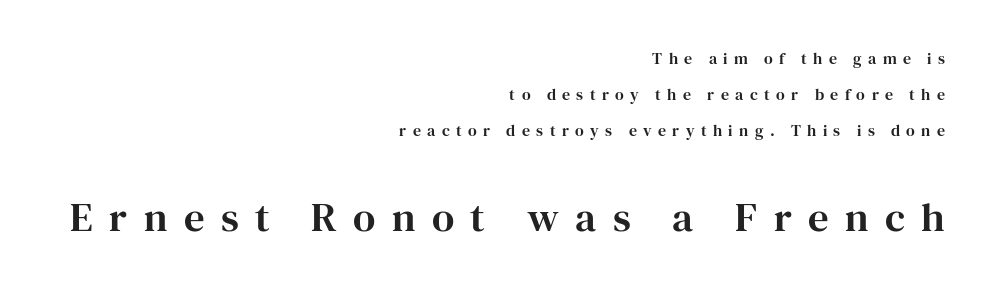
Q: Is the text italic (slanted)? A: No, it is upright.
Q: Is the typeface a serif or a sans-serif typeface? A: Serif.
Q: Is the text underlined? A: No.
Q: How is the paragraph aligned? A: Right-aligned.
Q: Is the spacing between letters normal or unusually wide? A: Unusually wide.
Q: Is the spacing between lines tight, normal or loose? A: Loose.
Q: Which block of text is set in a larger size, the first (top) or the second (bottom)? A: The second (bottom) one.
Q: Width (condensed, normal, or wide)? A: Normal.
Q: Stroke contrast? A: High.
Q: x-height? A: Medium.
Q: Monospaced? A: No.
